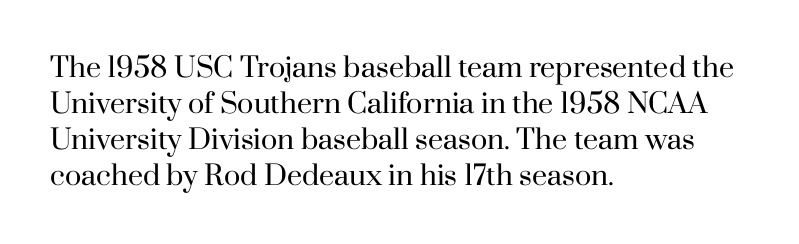
The image shows 27 px text type, upright; set left-aligned, normal line spacing (1.33x), normal letter spacing, not underlined.
